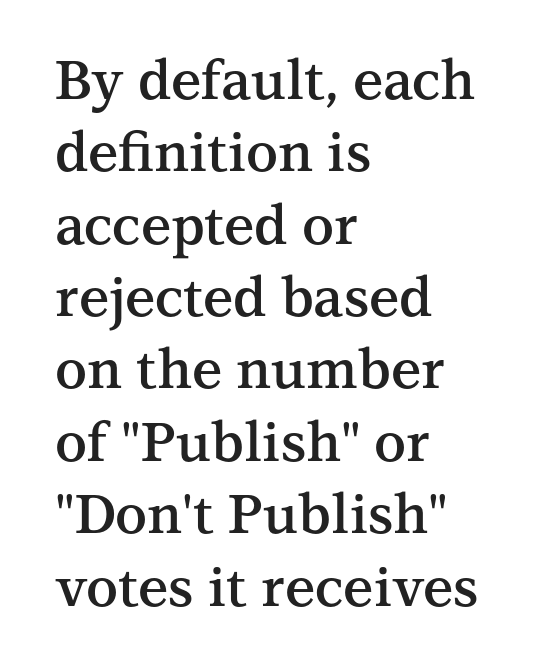
Evenly set lines give the paragraph a standard silhouette. These lines are composed in type with serifs. Compared with a centered layout, this one pins lines to the left instead. Each letter keeps its own natural width here, so spacing adapts to shape.
